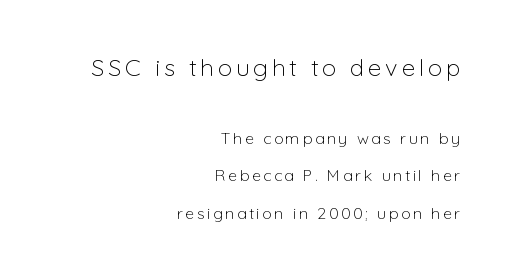
Q: Is the text bold? A: No.
Q: Is the text italic (slanted)? A: No, it is upright.
Q: Is the text underlined? A: No.
Q: How is the paragraph aligned? A: Right-aligned.
Q: Is the spacing between lines tight, normal or loose? A: Loose.
Q: Which block of text is set in a larger size, the first (top) or the second (bottom)? A: The first (top) one.
